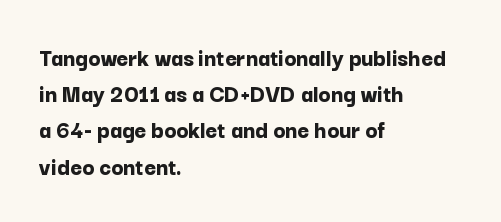
Q: Is the text bold? A: Yes.
Q: Is the text italic (slanted)? A: No, it is upright.
Q: Is the text underlined? A: No.
Q: How is the paragraph aligned? A: Left-aligned.
Q: Is the spacing between letters normal or unusually wide? A: Normal.
Q: Is the spacing between lines tight, normal or loose? A: Normal.
